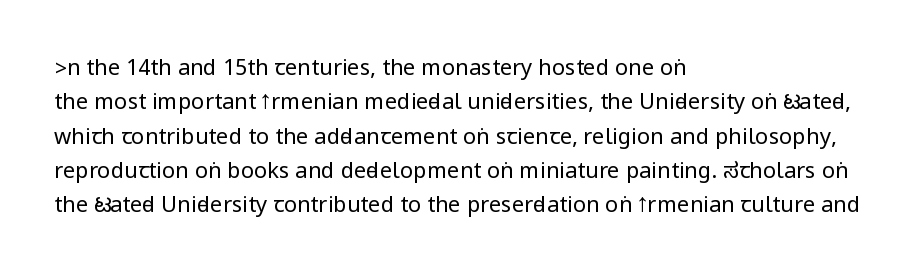
Q: Is the text bold? A: No.
Q: Is the text italic (slanted)? A: No, it is upright.
Q: Is the text underlined? A: No.
Q: How is the paragraph aligned? A: Left-aligned.
Q: Is the spacing between letters normal or unusually wide? A: Normal.
Q: Is the spacing between lines tight, normal or loose? A: Normal.
